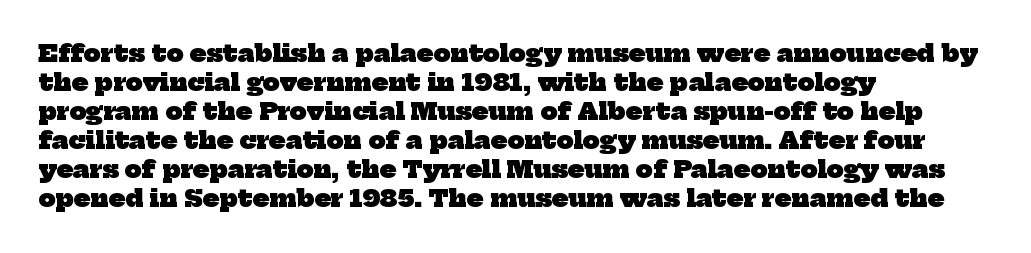
{"bold": "yes", "underline": "no", "align": "left", "line_spacing_ratio": 1.21, "letter_spacing": "normal", "letter_spacing_em": 0.0, "glyph_px": 24}
